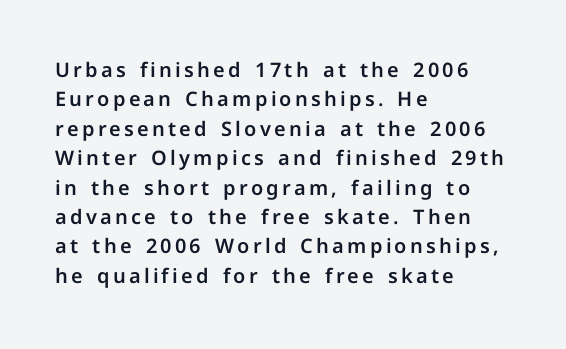
Q: Is the text italic (slanted)? A: No, it is upright.
Q: Is the text underlined? A: No.
Q: How is the paragraph aligned? A: Left-aligned.
Q: Is the spacing between lines tight, normal or loose? A: Normal.
